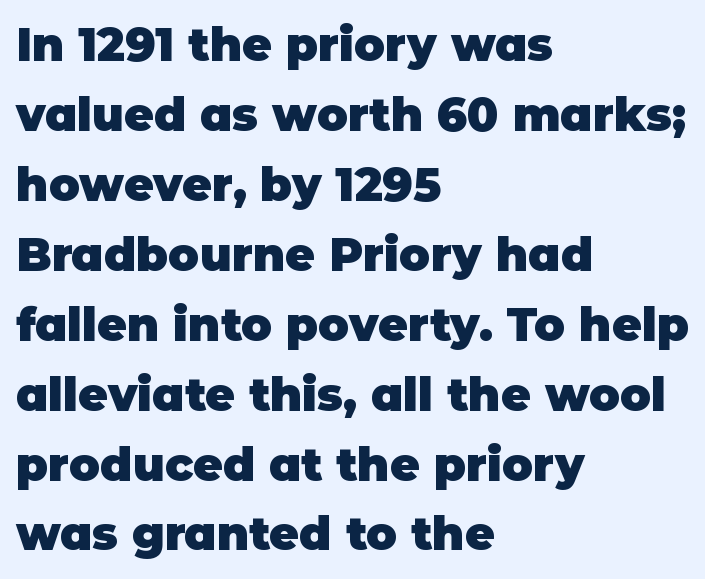
The image shows 46 px heavy sans-serif type, upright; set left-aligned, normal line spacing (1.52x), normal letter spacing, not underlined; low stroke contrast and a large x-height.
